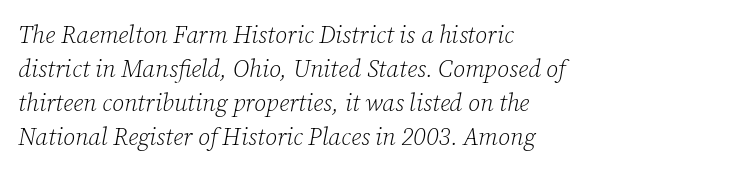
Q: Is the text bold? A: No.
Q: Is the text italic (slanted)? A: Yes, it leans right by about 12 degrees.
Q: Is the text underlined? A: No.
Q: How is the paragraph aligned? A: Left-aligned.
Q: Is the spacing between letters normal or unusually wide? A: Normal.
Q: Is the spacing between lines tight, normal or loose? A: Normal.
